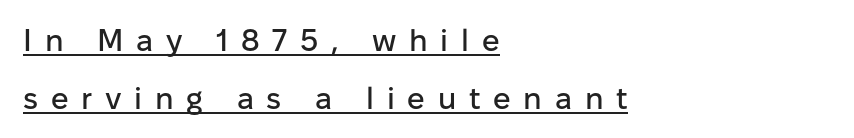
{"serif": "no", "italic": "no", "width": "normal", "stroke_contrast": "low", "x_height": "medium", "monospaced": "no", "underline": "yes", "align": "left", "line_spacing_ratio": 1.86, "letter_spacing": "wide", "letter_spacing_em": 0.41, "glyph_px": 31}
